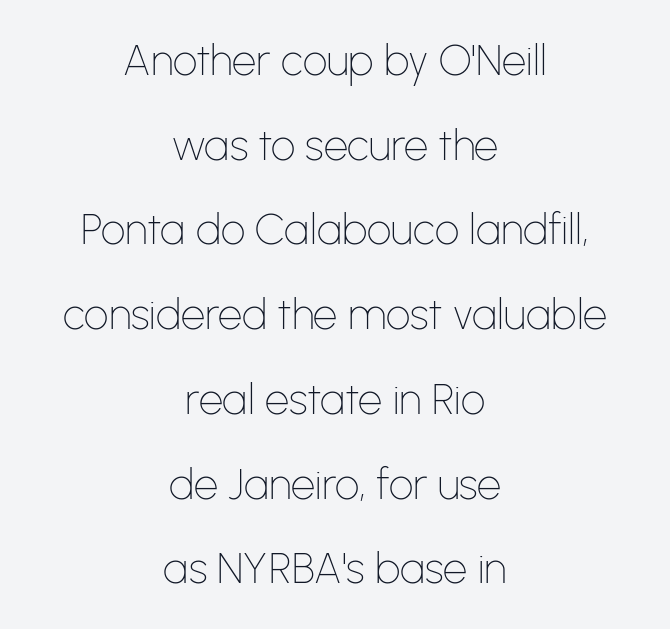
The image shows 43 px thin sans-serif type, upright; set centered, loose line spacing (1.97x), normal letter spacing, not underlined; low stroke contrast and a medium x-height.
